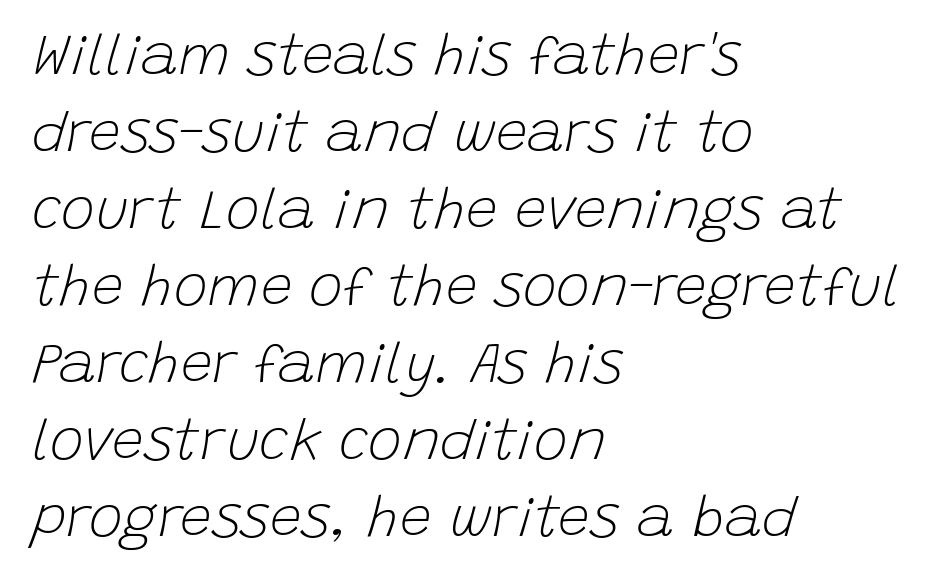
Q: Is the text bold? A: No.
Q: Is the text italic (slanted)? A: Yes, it leans right by about 15 degrees.
Q: Is the text underlined? A: No.
Q: How is the paragraph aligned? A: Left-aligned.
Q: Is the spacing between letters normal or unusually wide? A: Normal.
Q: Is the spacing between lines tight, normal or loose? A: Normal.
Q: Width (condensed, normal, or wide)? A: Normal.
Q: Stroke contrast? A: Low.
Q: x-height? A: Large.
Q: Monospaced? A: No.
